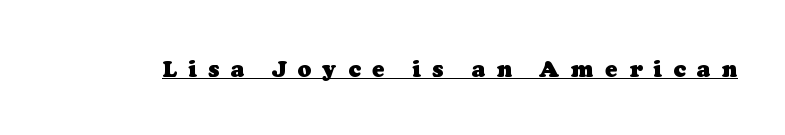
The image shows 23 px bold type; set unusually wide letter spacing (+0.49 em), underlined.
